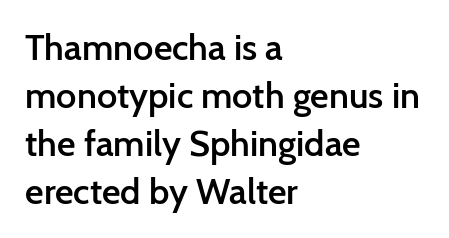
The image shows 36 px semibold sans-serif type, upright; set left-aligned, normal line spacing (1.33x), normal letter spacing, not underlined; low stroke contrast and a medium x-height.
